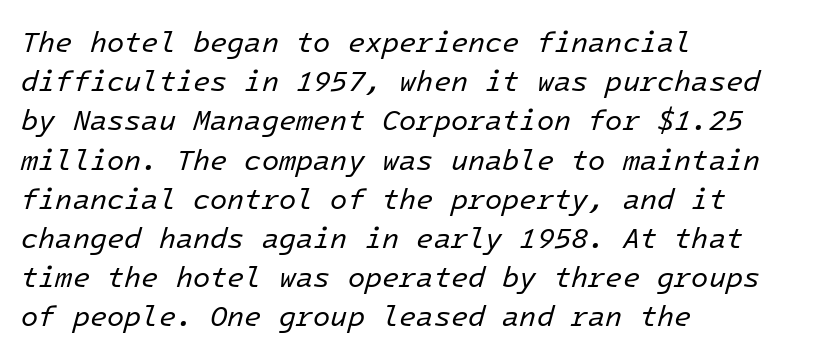
{"italic": "yes", "lean": "right", "slant_degrees": 16, "bold": "no", "weight": "regular", "width": "normal", "stroke_contrast": "low", "x_height": "medium", "underline": "no", "align": "left", "line_spacing": "normal", "line_spacing_ratio": 1.4, "letter_spacing": "normal", "letter_spacing_em": 0.0, "glyph_px": 28}
